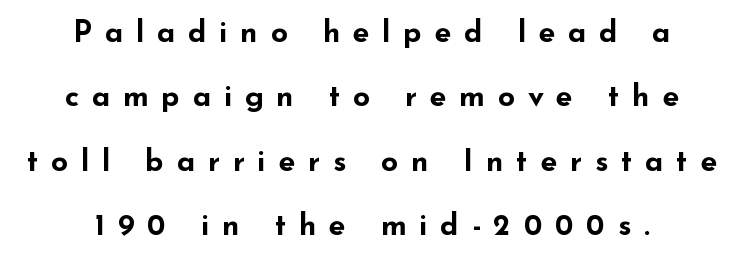
{"serif": "no", "italic": "no", "bold": "yes", "weight": "bold", "width": "wide", "stroke_contrast": "low", "x_height": "small", "monospaced": "no", "underline": "no", "align": "center", "line_spacing": "loose", "line_spacing_ratio": 2.15, "letter_spacing": "wide", "letter_spacing_em": 0.42, "glyph_px": 30}
